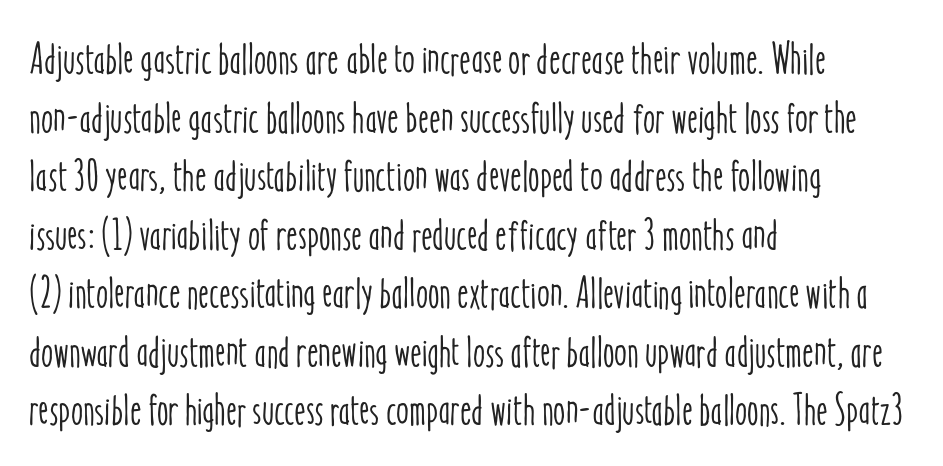
{"italic": "no", "width": "condensed", "stroke_contrast": "low", "x_height": "medium", "monospaced": "no", "underline": "no", "align": "left", "line_spacing": "normal", "line_spacing_ratio": 1.33, "letter_spacing": "normal", "letter_spacing_em": 0.0, "glyph_px": 44}
